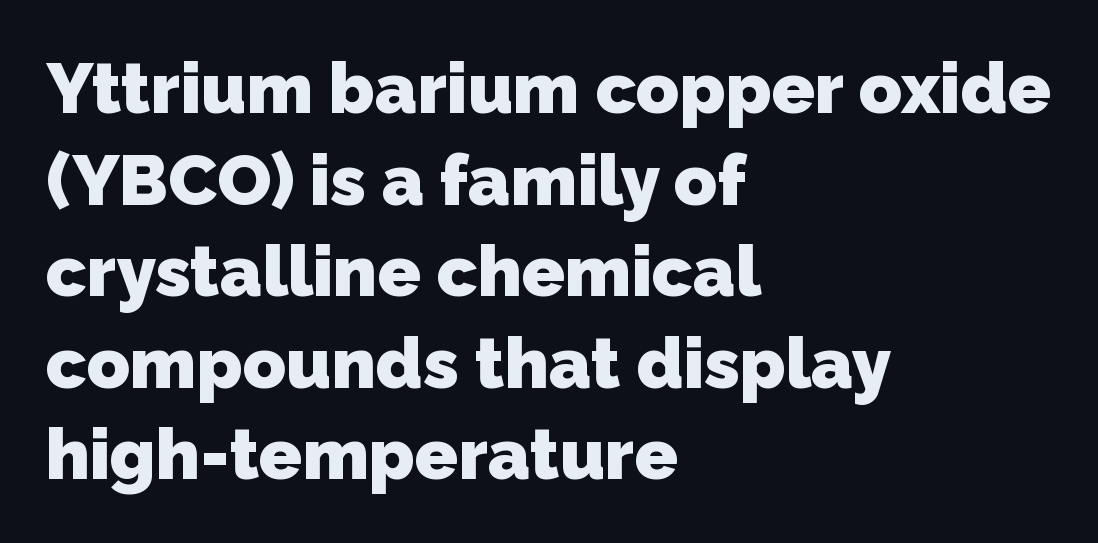
The gap between lines stays unmarked. In terms of weight, the rendering is a true, heavy bold. Observe the absence of serifs on each vertical stroke in this sample. Baseline-to-baseline distance is the conventional proportion of letter height. The rag falls on the right side of this text block.
